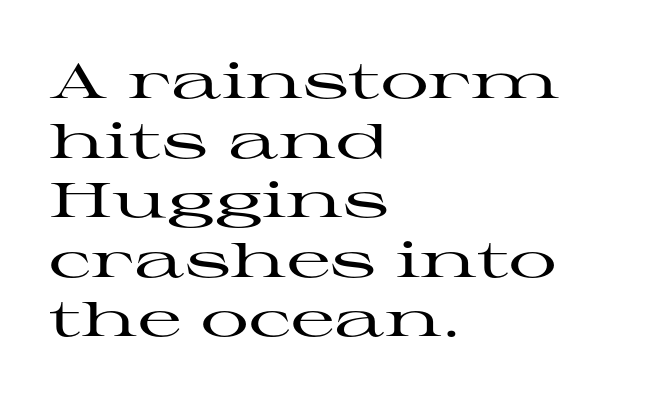
The image shows 48 px wide serif type, upright; set left-aligned, line spacing 1.24x, normal letter spacing, not underlined; high stroke contrast and a medium x-height.
